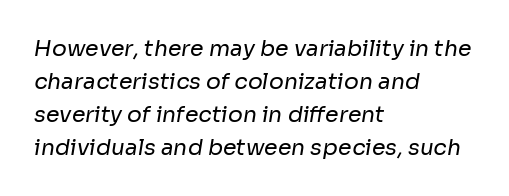
Students, note that the glyphs here touch the page at normal intervals. The lines are quadded left. Weight: not bold — regular or lighter. Vertically, the passage feels balanced, rows spaced as you'd expect. The baseline area is clear.
